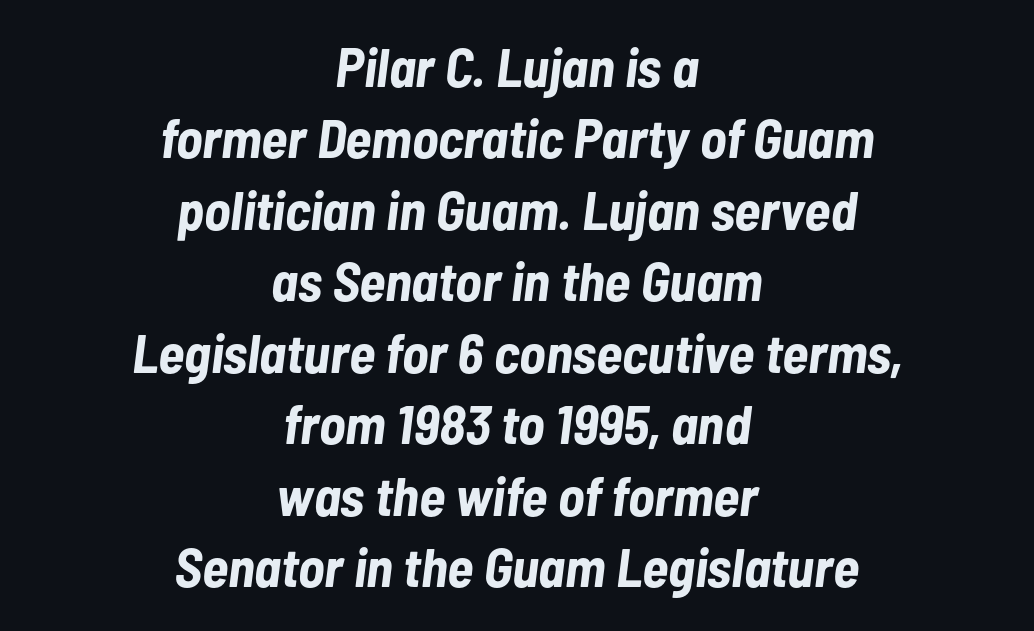
The image shows 55 px bold, condensed type, italic (leaning right); set centered, normal line spacing (1.3x), normal letter spacing, not underlined; low stroke contrast and a medium x-height.
